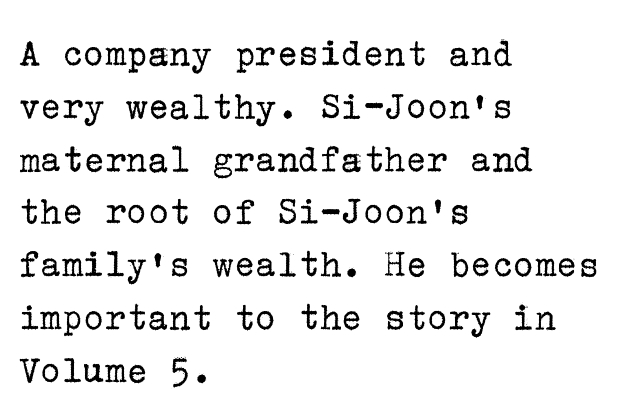
The image shows 40 px regular-weight serif type, upright; set left-aligned, normal line spacing (1.32x), normal letter spacing, not underlined; low stroke contrast and a medium x-height.
